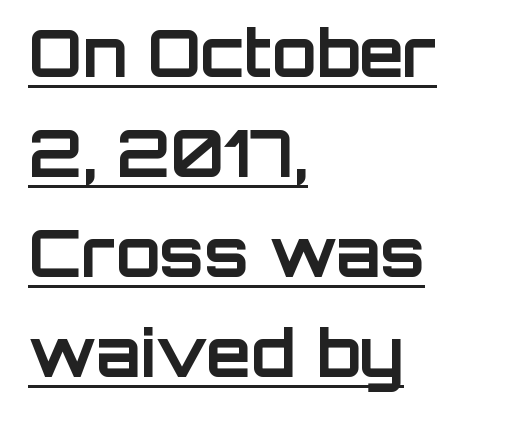
{"serif": "no", "italic": "no", "bold": "yes", "weight": "bold", "width": "normal", "stroke_contrast": "low", "x_height": "large", "monospaced": "no", "underline": "yes", "align": "left", "line_spacing": "normal", "line_spacing_ratio": 1.54, "letter_spacing": "normal", "letter_spacing_em": 0.0, "glyph_px": 65}
